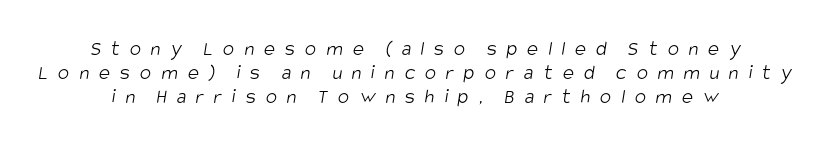
Q: Is the text bold? A: No.
Q: Is the text underlined? A: No.
Q: How is the paragraph aligned? A: Centered.
Q: Is the spacing between letters normal or unusually wide? A: Unusually wide.
Q: Is the spacing between lines tight, normal or loose? A: Tight.
